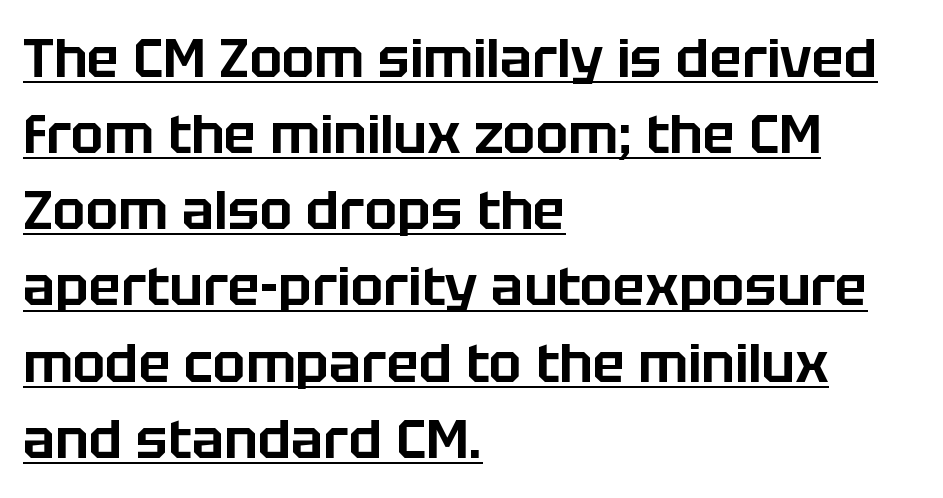
{"serif": "no", "italic": "no", "width": "normal", "stroke_contrast": "low", "x_height": "large", "monospaced": "no", "underline": "yes", "align": "left", "line_spacing": "normal", "line_spacing_ratio": 1.41, "letter_spacing": "normal", "letter_spacing_em": 0.0, "glyph_px": 54}
